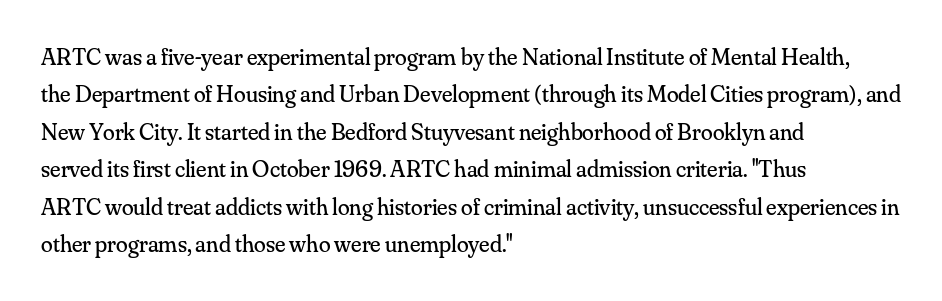
Q: Is the text bold? A: No.
Q: Is the text italic (slanted)? A: No, it is upright.
Q: Is the text underlined? A: No.
Q: How is the paragraph aligned? A: Left-aligned.
Q: Is the spacing between letters normal or unusually wide? A: Normal.
Q: Is the spacing between lines tight, normal or loose? A: Normal.
